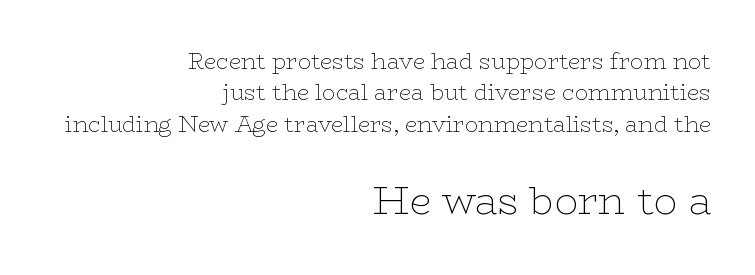
{"serif": "yes", "italic": "no", "bold": "no", "weight": "thin", "width": "wide", "stroke_contrast": "low", "x_height": "medium", "monospaced": "no", "underline": "no", "align": "right", "line_spacing": "normal", "line_spacing_ratio": 1.43, "letter_spacing": "normal", "letter_spacing_em": 0.0, "larger_block": "second", "size_ratio": 1.77, "glyph_px": 39}
